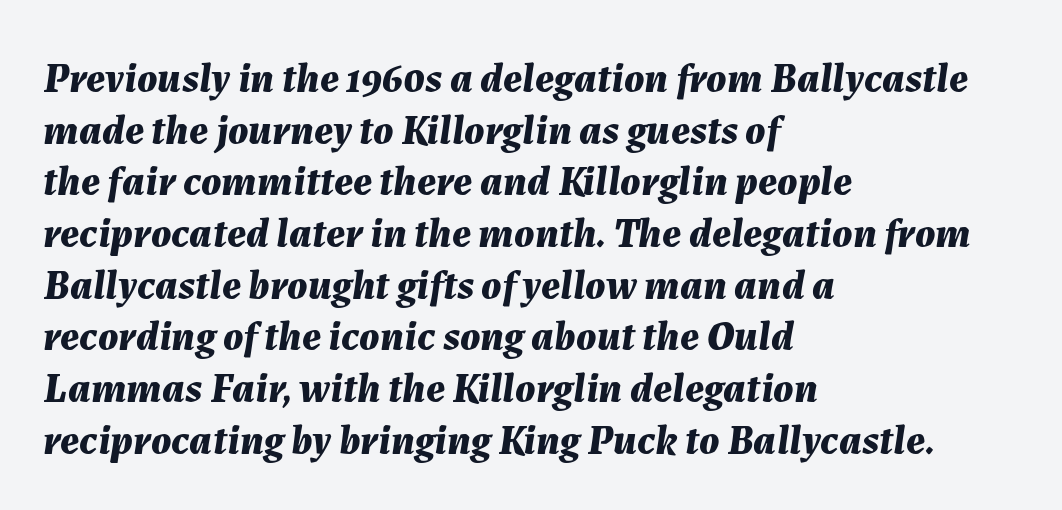
{"italic": "yes", "lean": "right", "slant_degrees": 7, "bold": "yes", "weight": "bold", "width": "normal", "stroke_contrast": "medium", "x_height": "medium", "monospaced": "no", "underline": "no", "align": "left", "line_spacing_ratio": 1.23, "letter_spacing": "normal", "letter_spacing_em": 0.0, "glyph_px": 42}
